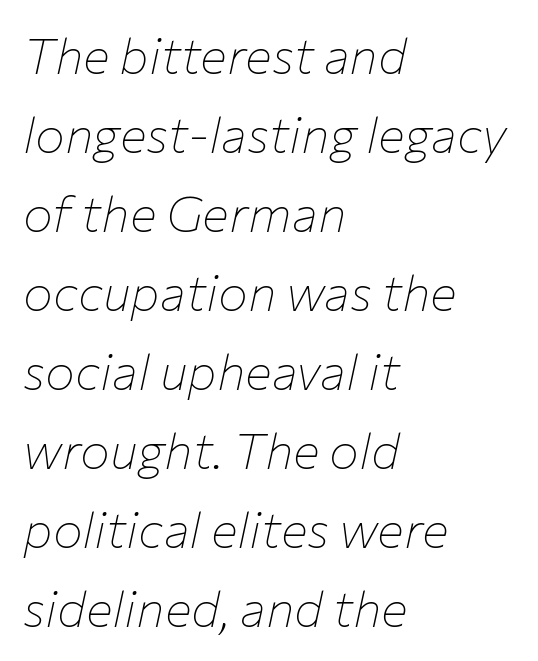
The text carries the slant typical of an italic or oblique font. Leftover space on each line is placed entirely after the last word. The space beneath each line is pristine and unruled. A quiet, ordinary-to-light weight characterises the typeface.
